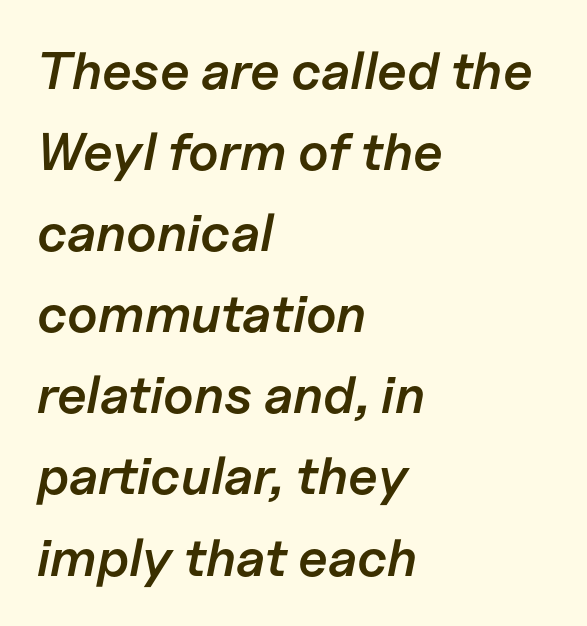
{"italic": "yes", "lean": "right", "slant_degrees": 11, "bold": "semi", "weight": "semibold", "width": "normal", "stroke_contrast": "low", "x_height": "medium", "monospaced": "no", "underline": "no", "align": "left", "line_spacing": "normal", "line_spacing_ratio": 1.53, "letter_spacing": "normal", "letter_spacing_em": 0.0, "glyph_px": 53}
